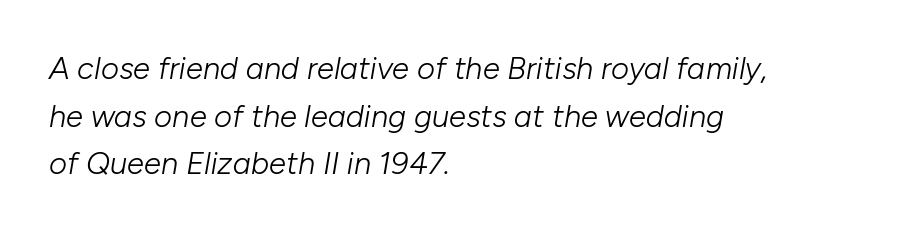
Q: Is the text bold? A: No.
Q: Is the text italic (slanted)? A: Yes, it leans right by about 10 degrees.
Q: Is the text underlined? A: No.
Q: How is the paragraph aligned? A: Left-aligned.
Q: Is the spacing between letters normal or unusually wide? A: Normal.
Q: Is the spacing between lines tight, normal or loose? A: Normal.
Q: Width (condensed, normal, or wide)? A: Normal.
Q: Stroke contrast? A: Low.
Q: x-height? A: Medium.
Q: Monospaced? A: No.
